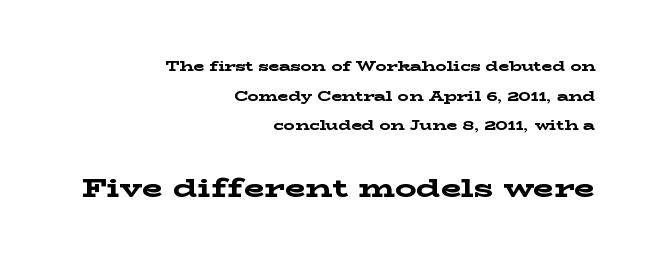
The image shows 27 px bold type, upright; set right-aligned, loose line spacing (2.12x), normal letter spacing, not underlined; the second (bottom) block is 1.93x larger.
